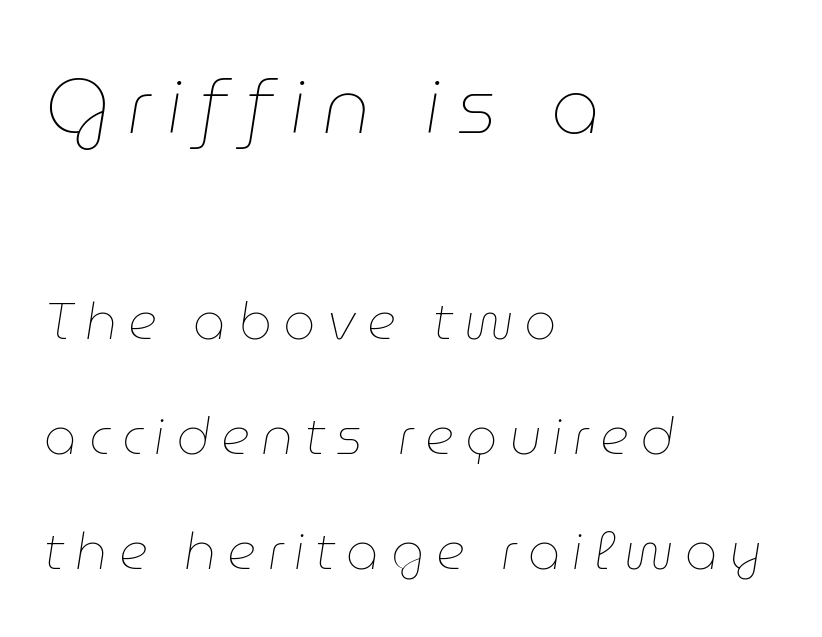
The gap between lines stays unmarked. The setting favours the left margin, as ordinary paragraphs usually do. Substantial extra tracking has been applied to these lines. Would a proofreader flag this as italicized? Yes. Note the varied advance widths — an 'i' is clearly narrower than an 'm'.
